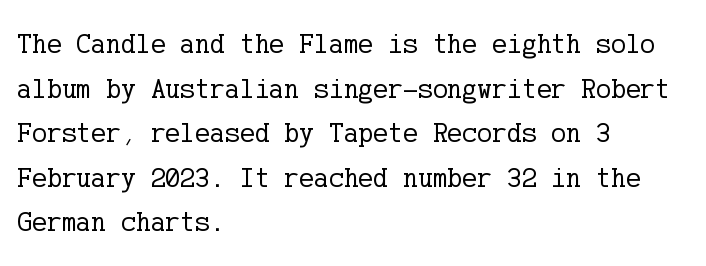
Q: Is the text bold? A: No.
Q: Is the text italic (slanted)? A: No, it is upright.
Q: Is the typeface a serif or a sans-serif typeface? A: Serif.
Q: Is the text underlined? A: No.
Q: How is the paragraph aligned? A: Left-aligned.
Q: Is the spacing between letters normal or unusually wide? A: Normal.
Q: Is the spacing between lines tight, normal or loose? A: Normal.
Q: Width (condensed, normal, or wide)? A: Normal.
Q: Stroke contrast? A: Low.
Q: x-height? A: Medium.
